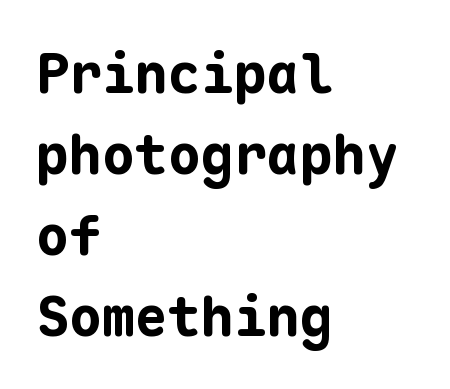
The image shows 55 px bold sans-serif type, upright, monospaced; set left-aligned, normal line spacing (1.47x), normal letter spacing, not underlined; low stroke contrast and a medium x-height.
